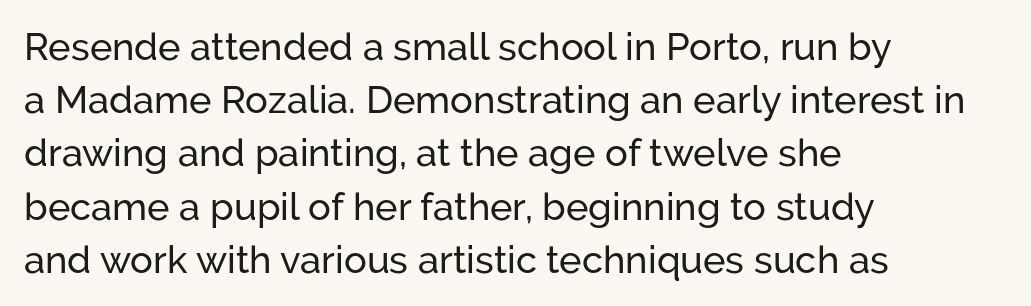
Left-aligned paragraph, ragged on the right. These lines were composed using upright roman letters. Successive baselines arrive at the customary interval. The baseline area is clear.
